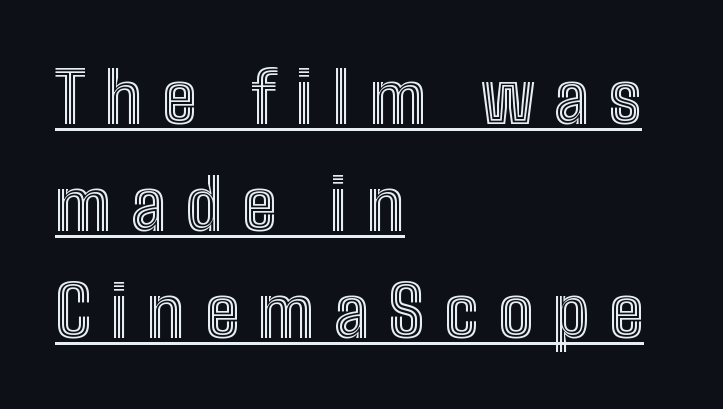
{"italic": "no", "width": "condensed", "x_height": "medium", "monospaced": "no", "underline": "yes", "align": "left", "line_spacing": "normal", "line_spacing_ratio": 1.53, "letter_spacing": "wide", "letter_spacing_em": 0.28, "glyph_px": 70}
